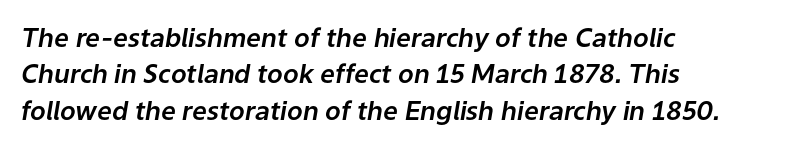
Italic: yes, the glyphs are oblique. A classic flush-left, rag-right setting is used for this passage. Type without underlining. A typesetter would call this zero additional tracking. Vertically, the passage feels balanced, rows spaced as you'd expect.
